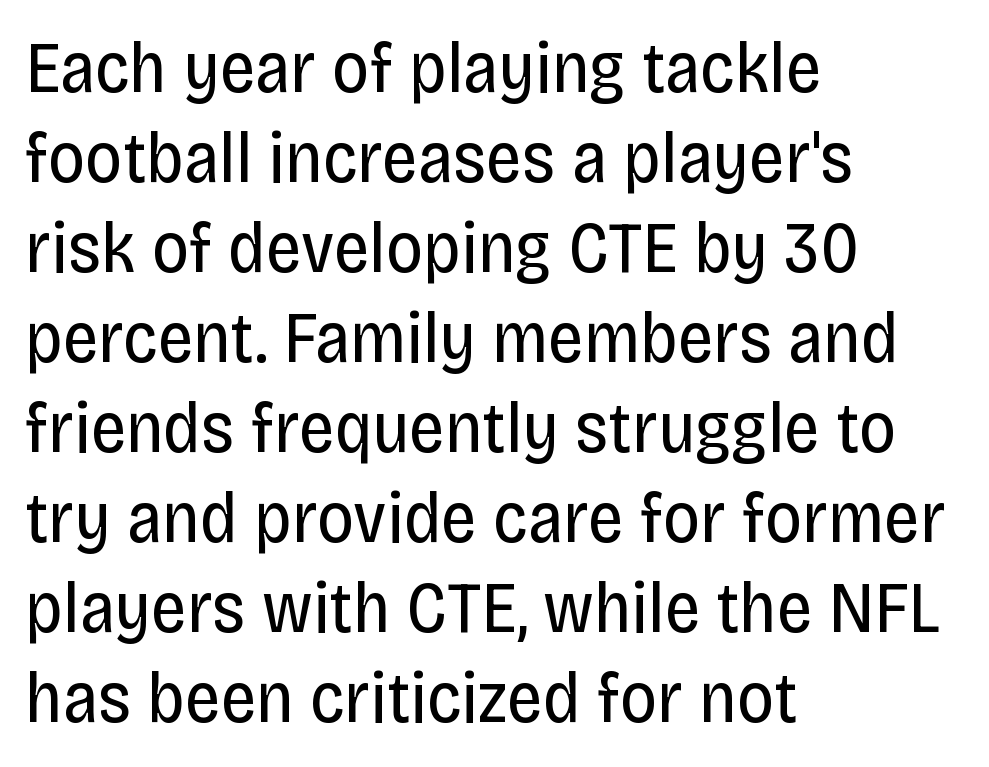
{"serif": "no", "italic": "no", "bold": "no", "weight": "regular", "width": "condensed", "stroke_contrast": "low", "x_height": "large", "monospaced": "no", "underline": "no", "align": "left", "line_spacing": "normal", "line_spacing_ratio": 1.25, "letter_spacing": "normal", "letter_spacing_em": 0.0, "glyph_px": 72}
